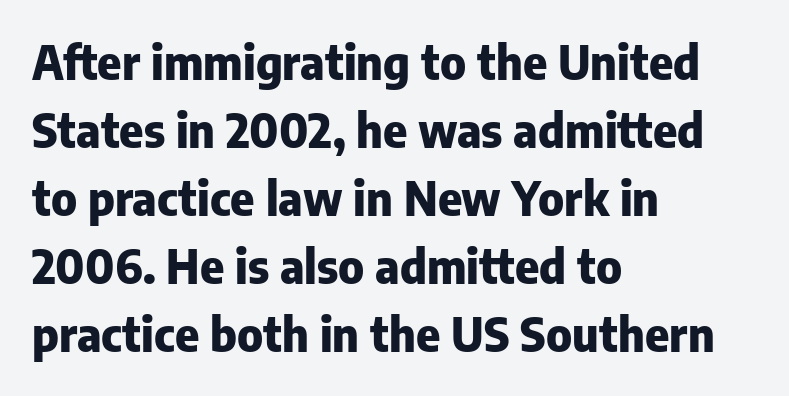
{"serif": "no", "italic": "no", "bold": "yes", "weight": "heavy", "width": "normal", "stroke_contrast": "low", "x_height": "medium", "monospaced": "no", "underline": "no", "align": "left", "line_spacing": "normal", "line_spacing_ratio": 1.48, "letter_spacing": "normal", "letter_spacing_em": 0.0, "glyph_px": 46}
